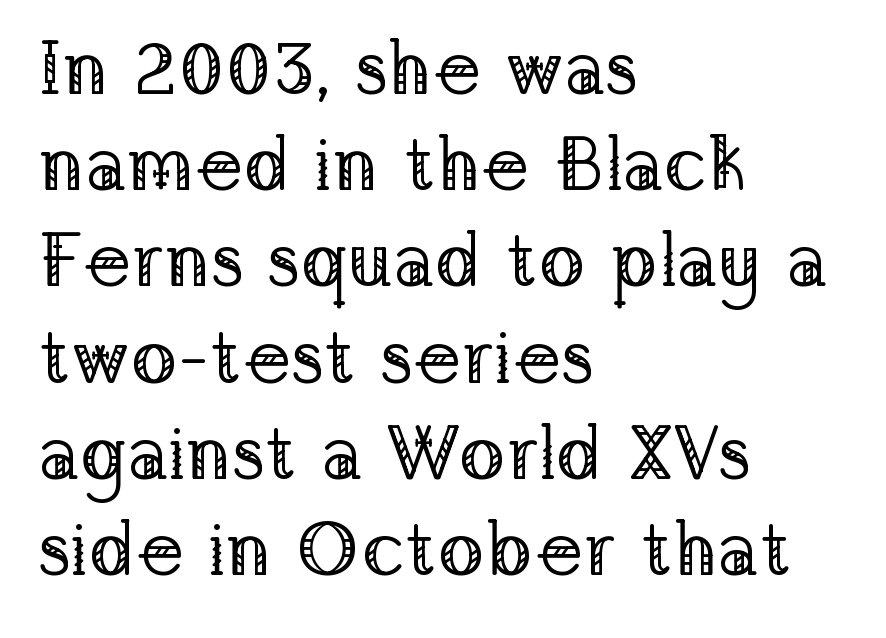
The image shows 77 px regular-weight serif type, upright; set left-aligned, normal line spacing (1.25x), normal letter spacing, not underlined; low stroke contrast and a medium x-height.
